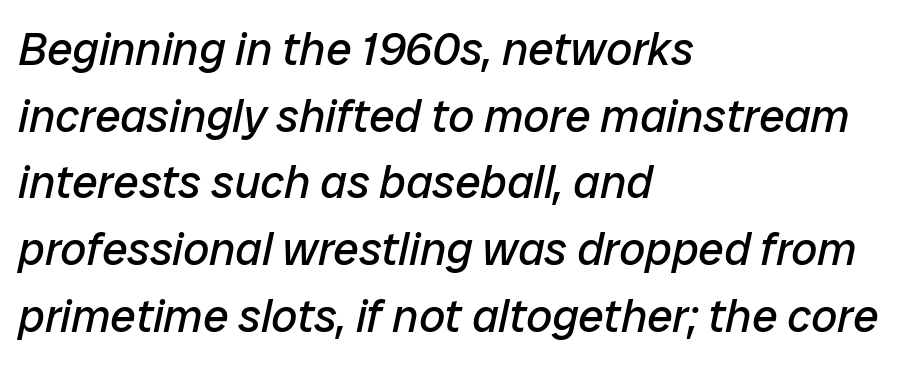
It's the slanting kind of type. Left-aligned paragraph, ragged on the right. Reading down the column, the eye jumps a familiar distance to each next line. Plain, unruled lines of type. Words appear dense and cohesive because spacing is normal.
